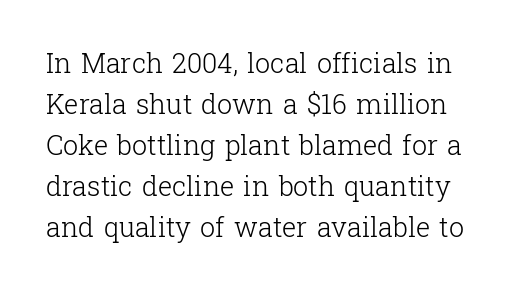
When letters stand straight like this, we call the style roman or upright. The characters are drawn with everyday or finer stroke widths. Notice how descenders clear the ascenders below comfortably — that's standard leading. Caption: standard tracking, unaltered. The area under the type is left untouched.
